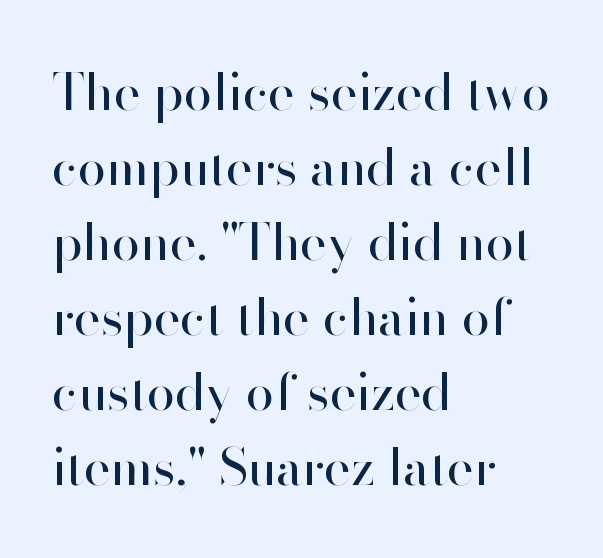
The image shows 51 px regular-weight sans-serif type, upright; set left-aligned, normal line spacing (1.47x), normal letter spacing, not underlined; high stroke contrast and a small x-height.
